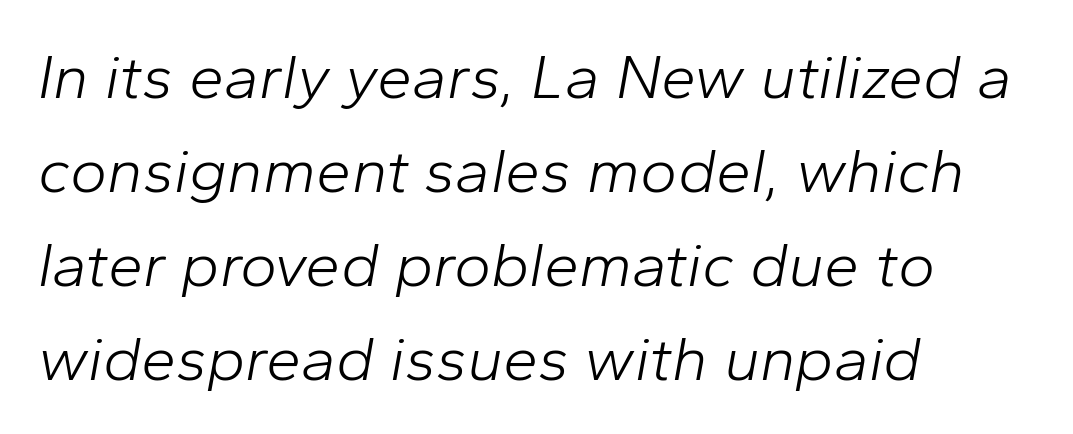
The passage shown is not underscored anywhere. A classic flush-left, rag-right setting is used for this passage. Tall strokes in this sample are angled rather than plumb. One glance says typical: line gaps are just what's usual. Is this a fixed-width face? No — the glyphs have proportional, varying widths. Nothing heavy about these letters — not bold at all.
